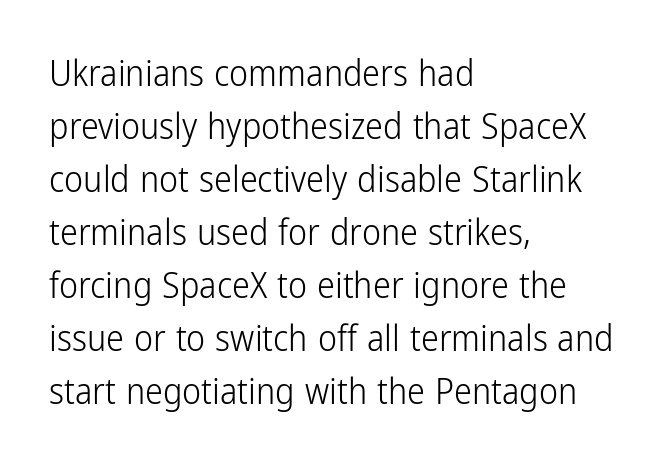
{"serif": "no", "italic": "no", "bold": "no", "weight": "light", "width": "condensed", "stroke_contrast": "low", "x_height": "medium", "monospaced": "no", "underline": "no", "align": "left", "line_spacing": "normal", "line_spacing_ratio": 1.47, "letter_spacing": "normal", "letter_spacing_em": 0.0, "glyph_px": 36}
